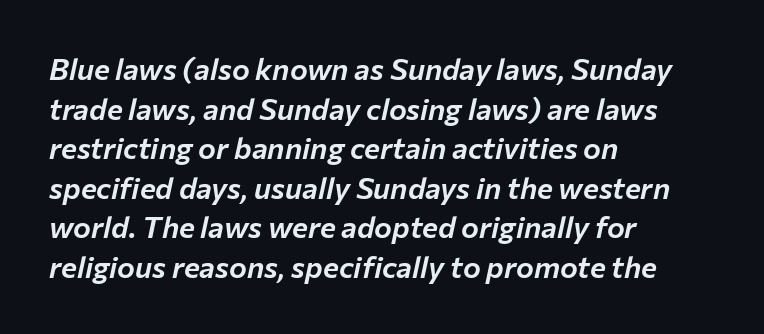
Q: Is the text italic (slanted)? A: Yes, it leans right by about 12 degrees.
Q: Is the text underlined? A: No.
Q: How is the paragraph aligned? A: Left-aligned.
Q: Is the spacing between letters normal or unusually wide? A: Normal.
Q: Is the spacing between lines tight, normal or loose? A: Normal.
Q: Width (condensed, normal, or wide)? A: Normal.
Q: Stroke contrast? A: Low.
Q: x-height? A: Medium.
Q: Monospaced? A: No.
